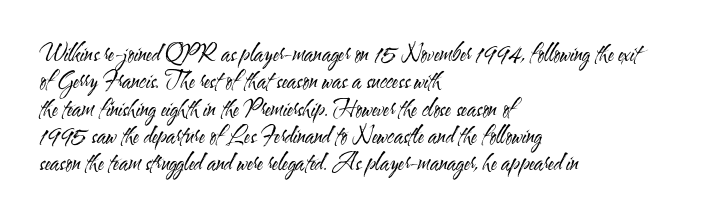
Weight: not bold — regular or lighter. Words appear dense and cohesive because spacing is normal. Horizontal alignment here is leftward, the default for most running prose. A clean baseline with only descenders dipping below it.
